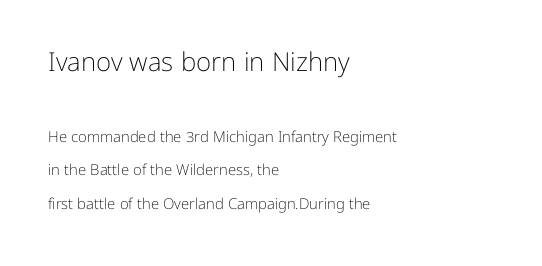
{"italic": "no", "bold": "no", "underline": "no", "align": "left", "line_spacing": "loose", "line_spacing_ratio": 2.26, "letter_spacing": "normal", "letter_spacing_em": 0.0, "larger_block": "first", "size_ratio": 1.73, "glyph_px": 26}
